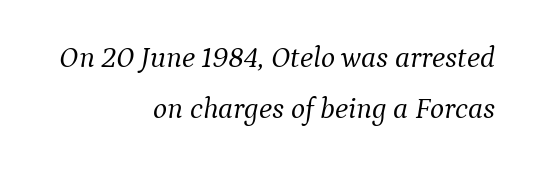
{"serif": "yes", "italic": "yes", "lean": "right", "slant_degrees": 9, "bold": "no", "weight": "light", "width": "normal", "stroke_contrast": "medium", "x_height": "medium", "monospaced": "no", "underline": "no", "align": "right", "line_spacing_ratio": 1.71, "letter_spacing": "normal", "letter_spacing_em": 0.0, "glyph_px": 30}
